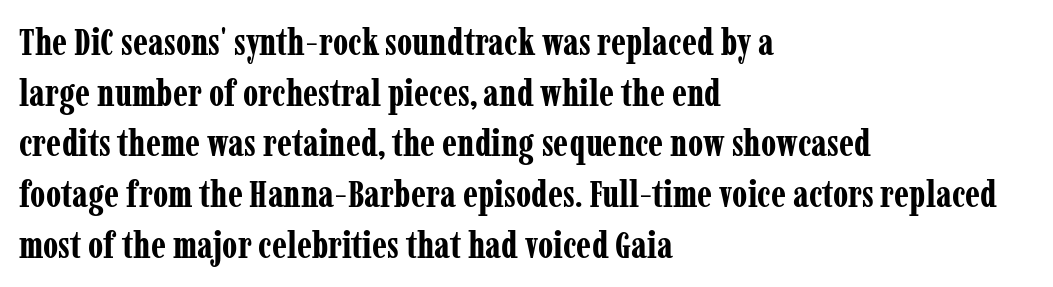
The image shows 37 px bold, condensed serif type, upright; set left-aligned, normal line spacing (1.37x), normal letter spacing, not underlined; low stroke contrast and a medium x-height.
